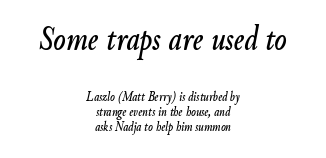
Q: Is the text italic (slanted)? A: Yes, it leans right by about 9 degrees.
Q: Is the text underlined? A: No.
Q: How is the paragraph aligned? A: Centered.
Q: Is the spacing between letters normal or unusually wide? A: Normal.
Q: Is the spacing between lines tight, normal or loose? A: Tight.
Q: Which block of text is set in a larger size, the first (top) or the second (bottom)? A: The first (top) one.
Q: Width (condensed, normal, or wide)? A: Condensed.
Q: Stroke contrast? A: Low.
Q: x-height? A: Small.
Q: Monospaced? A: No.
